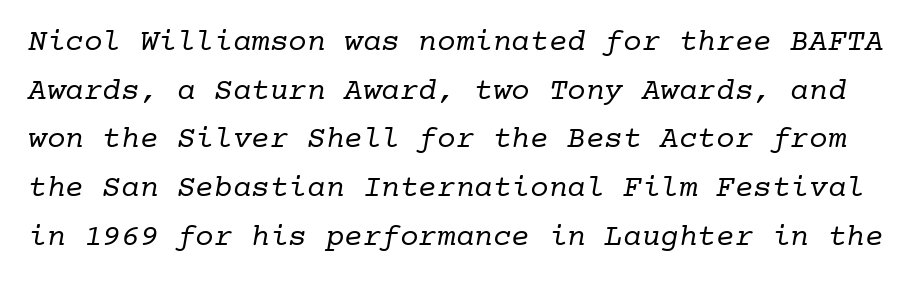
Q: Is the text bold? A: No.
Q: Is the typeface a serif or a sans-serif typeface? A: Serif.
Q: Is the text underlined? A: No.
Q: Is the spacing between letters normal or unusually wide? A: Normal.
Q: Is the spacing between lines tight, normal or loose? A: Normal.
Q: Width (condensed, normal, or wide)? A: Normal.
Q: Stroke contrast? A: Low.
Q: x-height? A: Medium.
Q: Monospaced? A: Yes.
